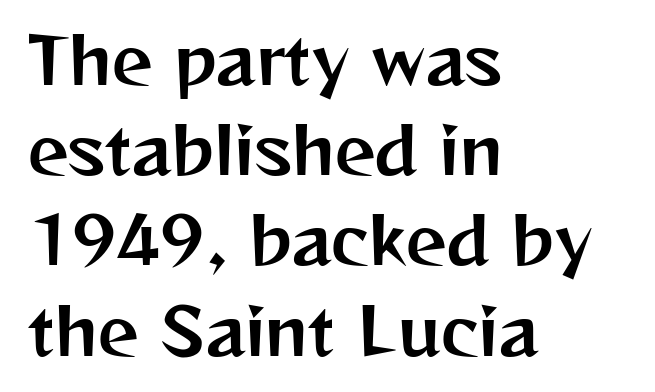
{"serif": "no", "italic": "no", "width": "normal", "stroke_contrast": "medium", "x_height": "medium", "monospaced": "no", "underline": "no", "align": "left", "line_spacing": "normal", "line_spacing_ratio": 1.41, "letter_spacing": "normal", "letter_spacing_em": 0.0, "glyph_px": 64}
